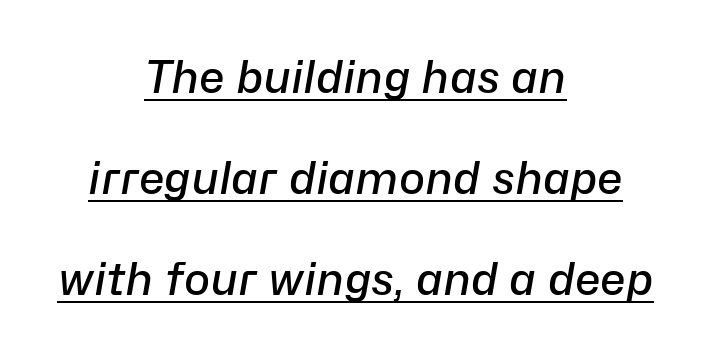
The image shows 44 px semibold type, italic (leaning right); set centered, loose line spacing (2.3x), normal letter spacing, underlined; low stroke contrast and a medium x-height.
